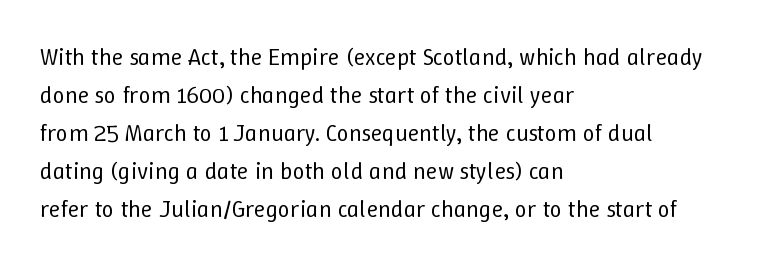
Caption: standard tracking, unaltered. How would I describe the line gaps? Plain and ordinary. Notice how the stems are strictly vertical — no italics here. The typeface has the unassuming heft of standard copy or less. The lines are quadded left.
